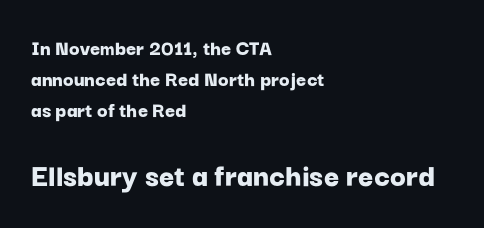
I'd call this a sans setting — the letters go barefoot. How would I describe the line gaps? Plain and ordinary. Descenders hang freely into open space. The passage shown begins with its smaller block and ends with its larger one.
